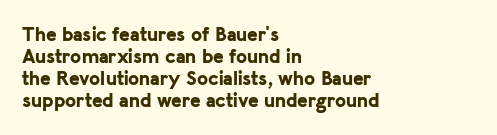
The image shows 20 px bold type, upright; set left-aligned, tight line spacing (1.1x), normal letter spacing, not underlined.
